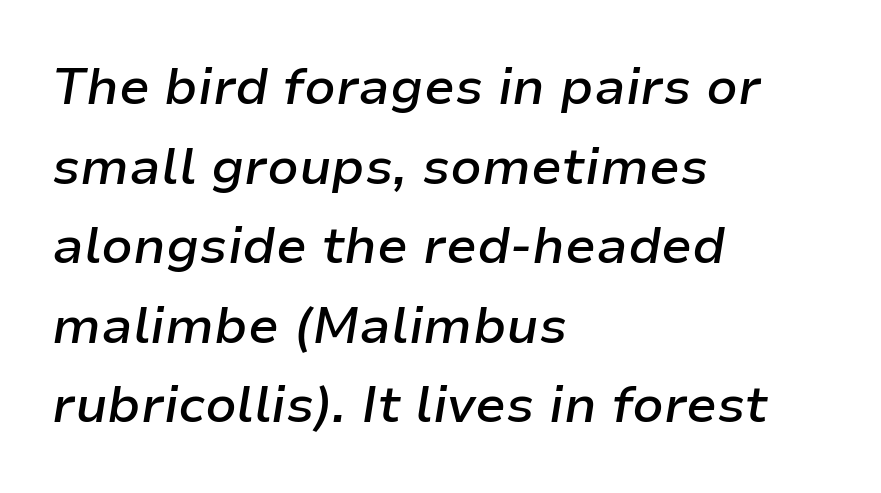
{"italic": "yes", "lean": "right", "slant_degrees": 9, "bold": "semi", "weight": "semibold", "width": "normal", "stroke_contrast": "low", "x_height": "medium", "monospaced": "no", "underline": "no", "align": "left", "line_spacing": "normal", "line_spacing_ratio": 1.56, "letter_spacing": "normal", "letter_spacing_em": 0.0, "glyph_px": 51}
